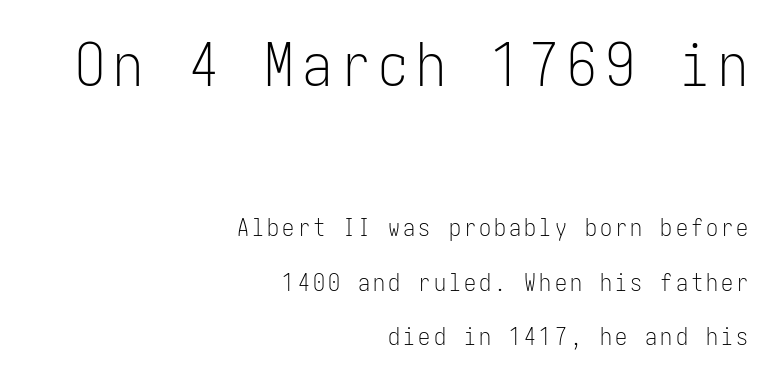
Q: Is the text bold? A: No.
Q: Is the text italic (slanted)? A: No, it is upright.
Q: Is the typeface a serif or a sans-serif typeface? A: Sans-serif.
Q: Is the text underlined? A: No.
Q: How is the paragraph aligned? A: Right-aligned.
Q: Is the spacing between lines tight, normal or loose? A: Loose.
Q: Which block of text is set in a larger size, the first (top) or the second (bottom)? A: The first (top) one.
Q: Width (condensed, normal, or wide)? A: Condensed.
Q: Stroke contrast? A: Low.
Q: x-height? A: Medium.
